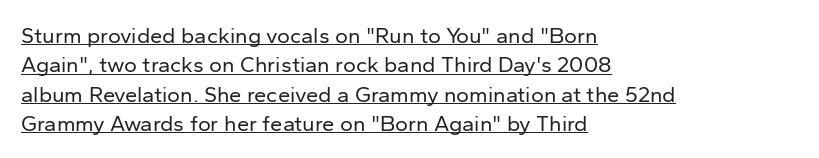
Vertical strokes here are truly vertical. Underline: present. The ragged edge is on the right, which tells us the setting is flush left. The passage shown is not bold in any degree. Spacing between characters is what you'd get straight out of the box. The lines sit at an ordinary, default distance from one another.
